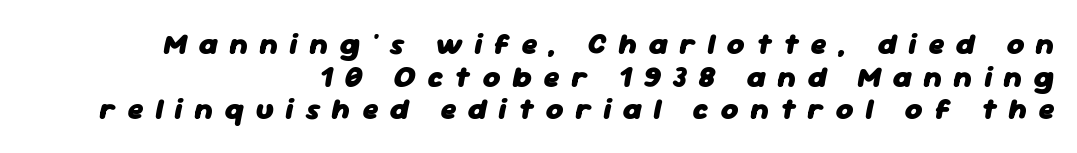
{"italic": "yes", "lean": "right", "slant_degrees": 11, "bold": "yes", "weight": "heavy", "width": "normal", "stroke_contrast": "low", "x_height": "medium", "monospaced": "no", "underline": "no", "align": "right", "line_spacing": "tight", "line_spacing_ratio": 1.09, "letter_spacing": "wide", "letter_spacing_em": 0.39, "glyph_px": 30}
